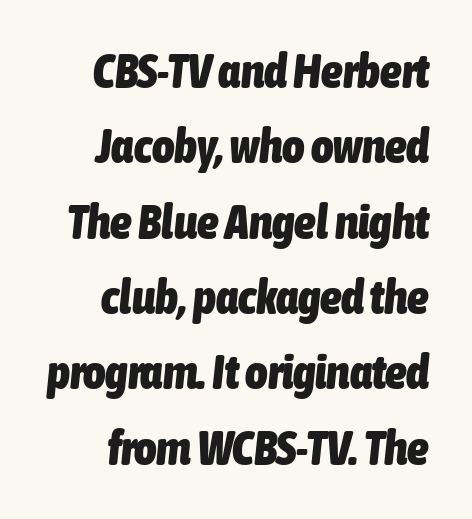
This sample has the flowing, uneven cadence of proportional lettering. These lines sit exactly where default settings would place them. Nobody touched the tracking dial on this one. Alignment: flush right. The passage shown is not underscored anywhere. In terms of posture, this sample is oblique.
